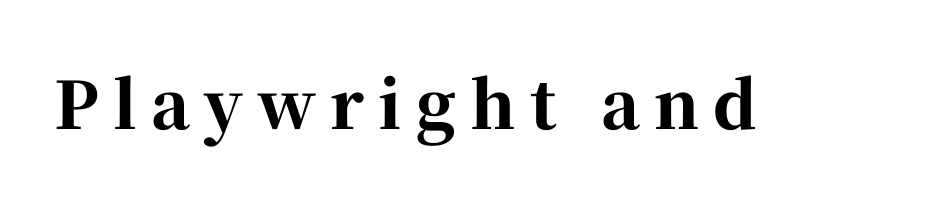
{"serif": "yes", "italic": "no", "bold": "yes", "weight": "bold", "width": "normal", "stroke_contrast": "high", "x_height": "medium", "monospaced": "no", "underline": "no", "letter_spacing": "wide", "letter_spacing_em": 0.22, "glyph_px": 65}
